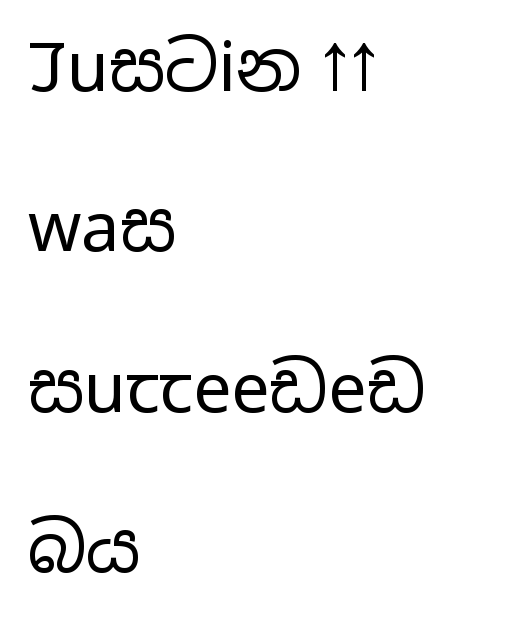
Q: Is the text bold? A: No.
Q: Is the text italic (slanted)? A: No, it is upright.
Q: Is the typeface a serif or a sans-serif typeface? A: Sans-serif.
Q: Is the text underlined? A: No.
Q: How is the paragraph aligned? A: Left-aligned.
Q: Is the spacing between letters normal or unusually wide? A: Normal.
Q: Is the spacing between lines tight, normal or loose? A: Loose.
Q: Width (condensed, normal, or wide)? A: Wide.
Q: Stroke contrast? A: Low.
Q: x-height? A: Medium.
Q: Monospaced? A: No.
